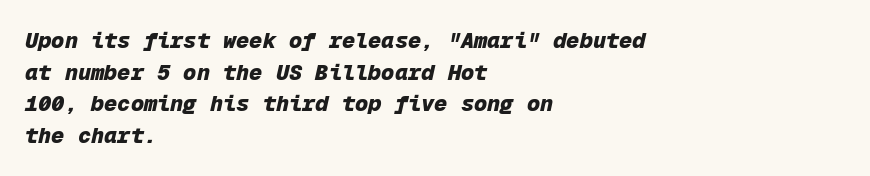
{"italic": "yes", "lean": "right", "slant_degrees": 12, "bold": "yes", "underline": "no", "align": "left", "line_spacing": "normal", "line_spacing_ratio": 1.44, "letter_spacing": "normal", "letter_spacing_em": 0.0, "glyph_px": 22}
